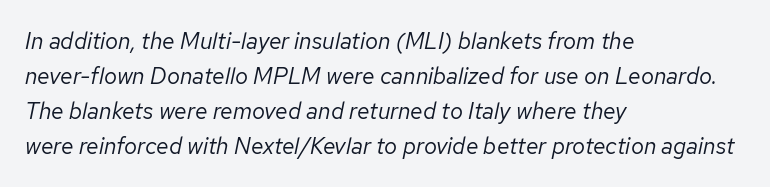
The image shows 23 px text type, italic (leaning right); set left-aligned, normal line spacing (1.52x), normal letter spacing, not underlined.
